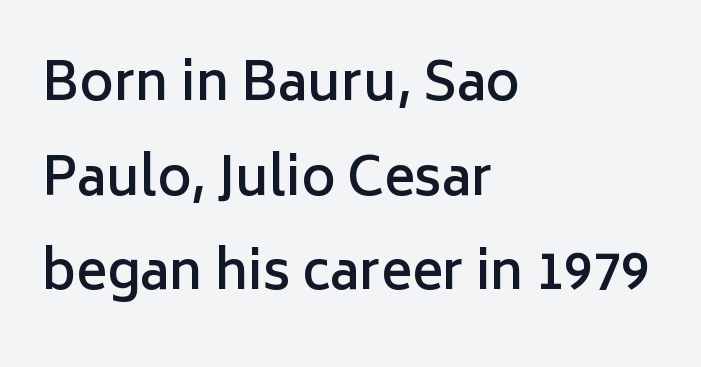
{"serif": "no", "italic": "no", "bold": "semi", "weight": "semibold", "width": "normal", "stroke_contrast": "low", "x_height": "medium", "monospaced": "no", "underline": "no", "align": "left", "line_spacing_ratio": 1.82, "letter_spacing": "normal", "letter_spacing_em": 0.0, "glyph_px": 52}
